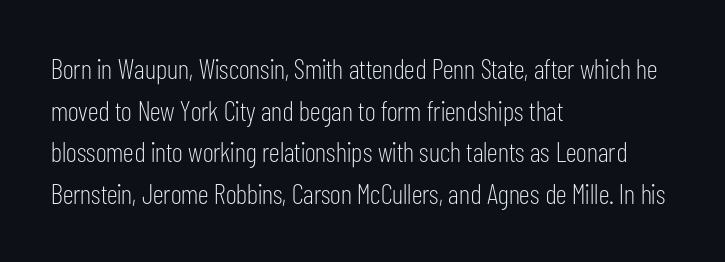
{"serif": "no", "italic": "no", "bold": "no", "weight": "light", "width": "condensed", "stroke_contrast": "low", "x_height": "medium", "monospaced": "no", "underline": "no", "align": "left", "line_spacing": "normal", "line_spacing_ratio": 1.49, "letter_spacing": "normal", "letter_spacing_em": 0.0, "glyph_px": 28}
